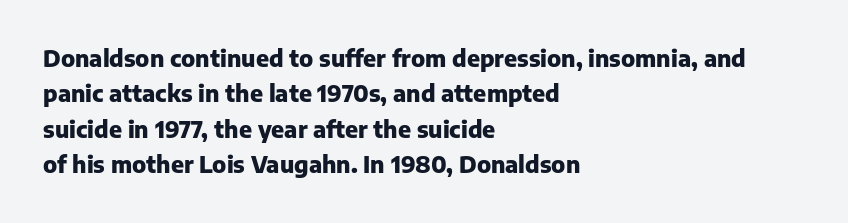
{"italic": "no", "bold": "yes", "underline": "no", "align": "left", "line_spacing": "normal", "line_spacing_ratio": 1.54, "letter_spacing": "normal", "letter_spacing_em": 0.0, "glyph_px": 23}
